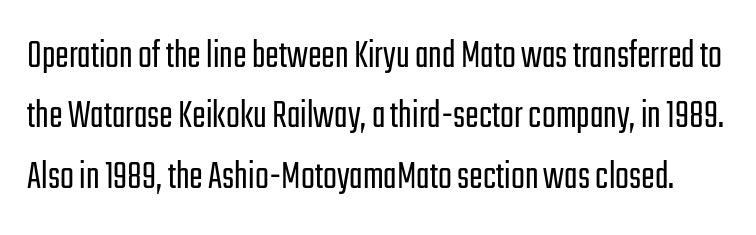
This sample uses a sans-serif face. Think of a printed novel: that variable character pitch is what you see here. Letter spacing: default. Check the space under the baseline: it is left empty. Leading: standard.
